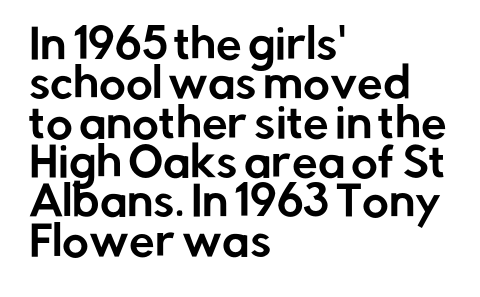
Q: Is the text italic (slanted)? A: No, it is upright.
Q: Is the typeface a serif or a sans-serif typeface? A: Sans-serif.
Q: Is the text underlined? A: No.
Q: How is the paragraph aligned? A: Left-aligned.
Q: Is the spacing between letters normal or unusually wide? A: Normal.
Q: Is the spacing between lines tight, normal or loose? A: Tight.
Q: Width (condensed, normal, or wide)? A: Normal.
Q: Stroke contrast? A: Low.
Q: x-height? A: Medium.
Q: Monospaced? A: No.
